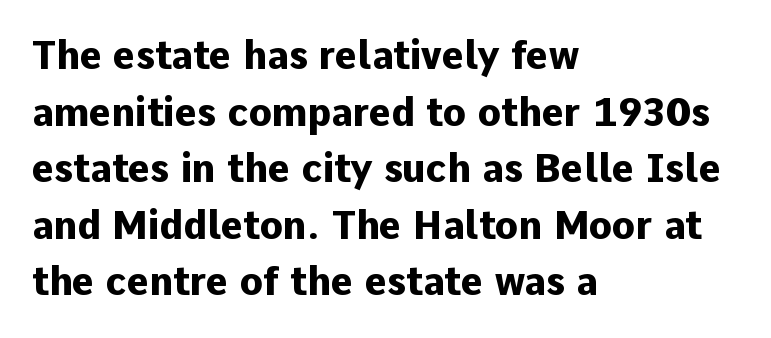
{"serif": "no", "italic": "no", "bold": "yes", "weight": "heavy", "width": "normal", "stroke_contrast": "low", "x_height": "medium", "monospaced": "no", "underline": "no", "align": "left", "line_spacing": "normal", "line_spacing_ratio": 1.49, "letter_spacing": "normal", "letter_spacing_em": 0.0, "glyph_px": 38}
